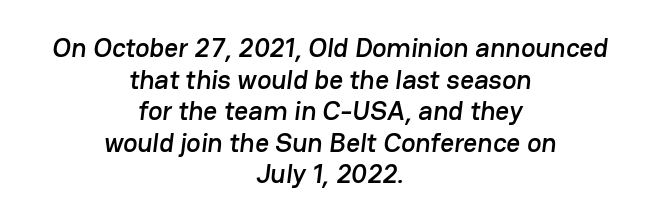
Q: Is the text underlined? A: No.
Q: How is the paragraph aligned? A: Centered.
Q: Is the spacing between letters normal or unusually wide? A: Normal.
